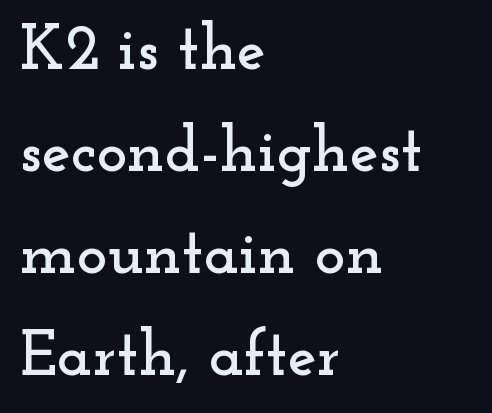
Baseline-to-baseline distance is the conventional proportion of letter height. Check the space under the baseline: it is left empty. Does the type have serifs? Yes, each stem ends in a small foot. This sample is left-justified, so line endings fall wherever the words run out. Nobody touched the tracking dial on this one.
